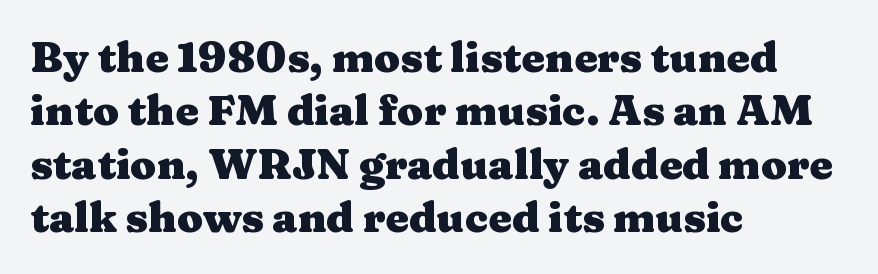
{"serif": "yes", "italic": "no", "bold": "yes", "weight": "heavy", "width": "wide", "stroke_contrast": "medium", "x_height": "medium", "monospaced": "no", "underline": "no", "align": "left", "line_spacing": "normal", "line_spacing_ratio": 1.27, "letter_spacing": "normal", "letter_spacing_em": 0.0, "glyph_px": 42}
